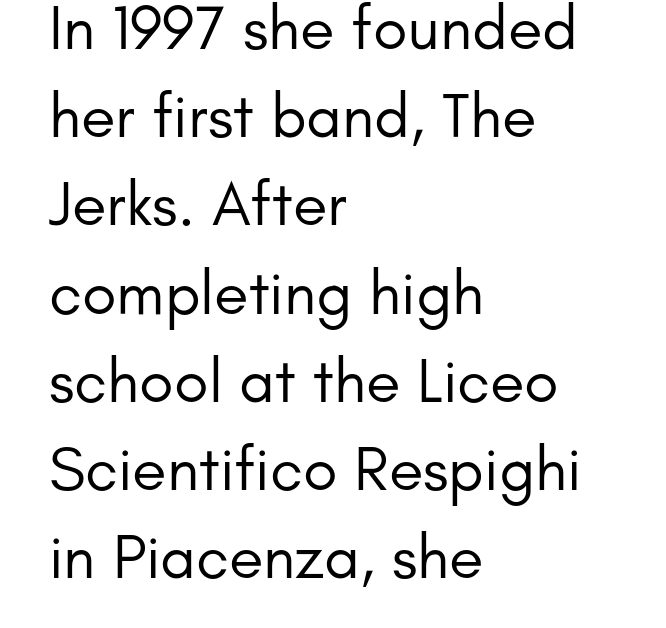
Is there any slant? The stems are plumb. Honestly, the letter spacing is just normal — you wouldn't notice it. No feet cap the strokes, marking this as sans-serif type. Line beginnings align vertically; line endings do not. A clean baseline with only descenders dipping below it. Vertical spacing — default.
